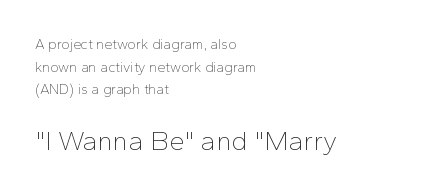
Q: Is the text bold? A: No.
Q: Is the text italic (slanted)? A: No, it is upright.
Q: Is the text underlined? A: No.
Q: How is the paragraph aligned? A: Left-aligned.
Q: Is the spacing between letters normal or unusually wide? A: Normal.
Q: Is the spacing between lines tight, normal or loose? A: Normal.
Q: Which block of text is set in a larger size, the first (top) or the second (bottom)? A: The second (bottom) one.
